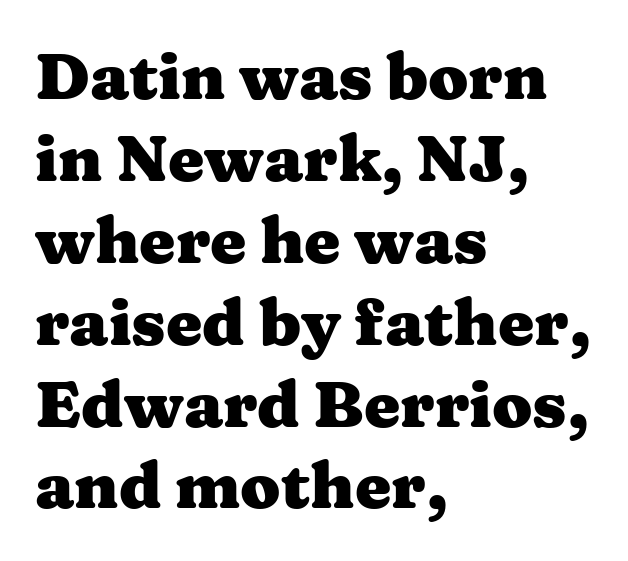
{"serif": "yes", "italic": "no", "bold": "yes", "weight": "heavy", "width": "wide", "stroke_contrast": "medium", "x_height": "medium", "monospaced": "no", "underline": "no", "align": "left", "line_spacing": "normal", "line_spacing_ratio": 1.26, "letter_spacing": "normal", "letter_spacing_em": 0.0, "glyph_px": 65}
